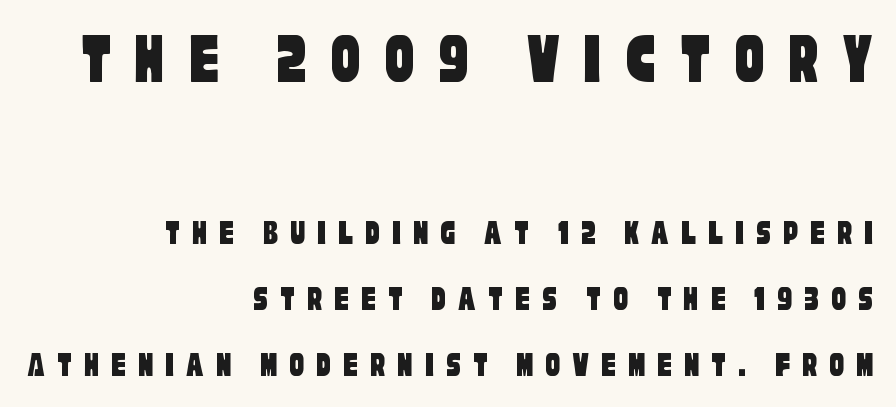
Q: Is the typeface a serif or a sans-serif typeface? A: Sans-serif.
Q: Is the text underlined? A: No.
Q: How is the paragraph aligned? A: Right-aligned.
Q: Is the spacing between letters normal or unusually wide? A: Unusually wide.
Q: Which block of text is set in a larger size, the first (top) or the second (bottom)? A: The first (top) one.
Q: Width (condensed, normal, or wide)? A: Condensed.
Q: Stroke contrast? A: Low.
Q: x-height? A: Large.
Q: Monospaced? A: No.
